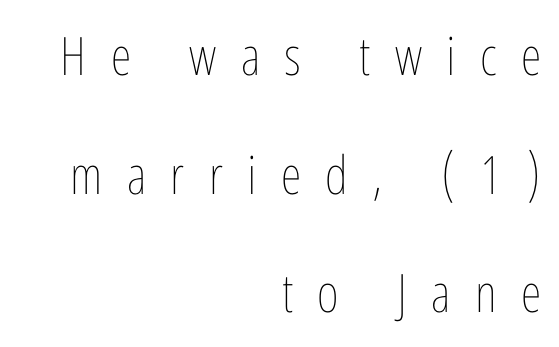
{"italic": "no", "bold": "no", "weight": "thin", "width": "condensed", "stroke_contrast": "low", "x_height": "medium", "monospaced": "no", "underline": "no", "align": "right", "line_spacing": "loose", "line_spacing_ratio": 2.24, "letter_spacing": "wide", "letter_spacing_em": 0.46, "glyph_px": 53}
